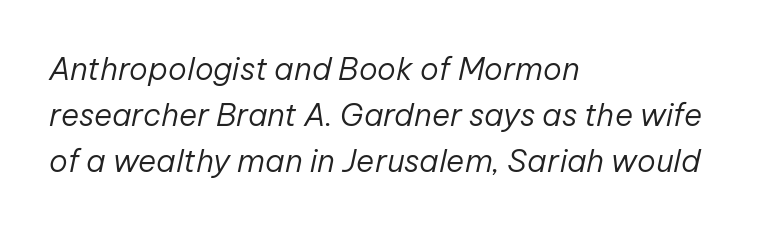
Q: Is the text bold? A: No.
Q: Is the text italic (slanted)? A: Yes, it leans right by about 12 degrees.
Q: Is the text underlined? A: No.
Q: How is the paragraph aligned? A: Left-aligned.
Q: Is the spacing between letters normal or unusually wide? A: Normal.
Q: Is the spacing between lines tight, normal or loose? A: Normal.
Q: Width (condensed, normal, or wide)? A: Normal.
Q: Stroke contrast? A: Low.
Q: x-height? A: Medium.
Q: Monospaced? A: No.
